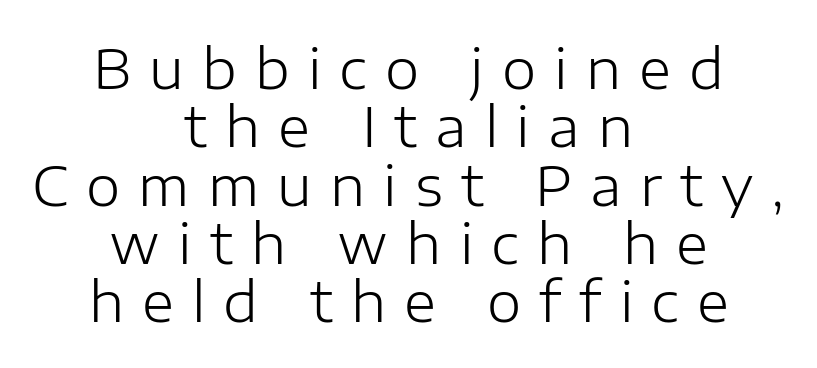
The image shows 55 px light sans-serif type, upright; set centered, tight line spacing (1.06x), unusually wide letter spacing (+0.33 em), not underlined; low stroke contrast and a medium x-height.
